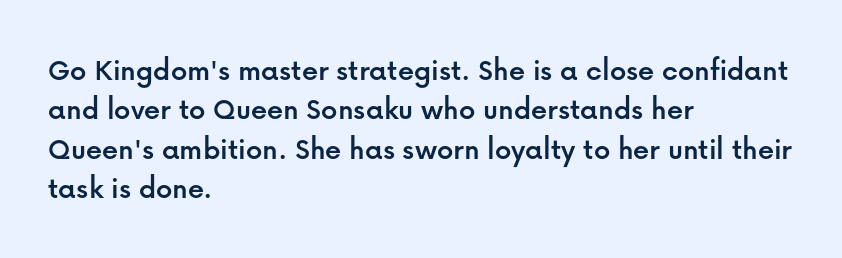
{"serif": "no", "italic": "no", "width": "normal", "stroke_contrast": "low", "x_height": "medium", "monospaced": "no", "underline": "no", "align": "left", "line_spacing_ratio": 1.23, "letter_spacing": "normal", "letter_spacing_em": 0.0, "glyph_px": 32}
